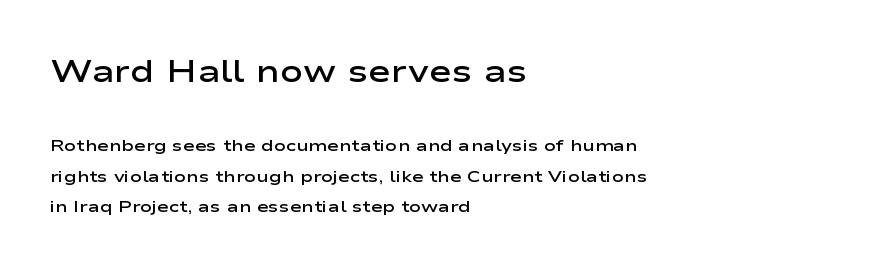
Has an underline been added? It has not. You could call the tracking neutral — neither tight nor loose. A student would call this left alignment; a typographer would say flush left, rag right. A sans-serif font was chosen for this passage.
